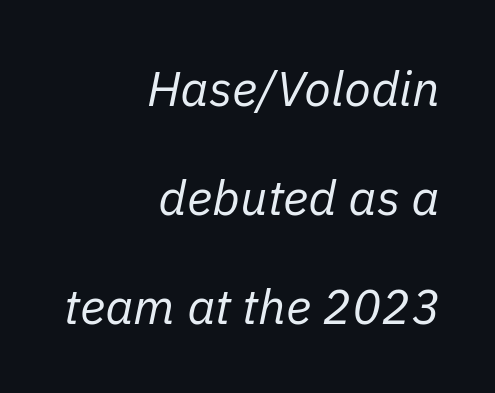
The image shows 49 px regular-weight type, italic (leaning right); set right-aligned, loose line spacing (2.22x), normal letter spacing, not underlined; low stroke contrast and a medium x-height.
